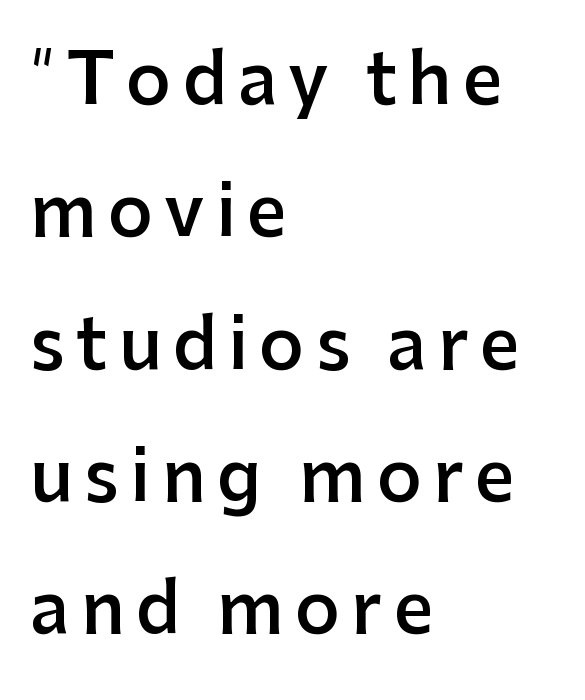
The image shows 70 px semibold sans-serif type, upright; set left-aligned, line spacing 1.89x, not underlined; low stroke contrast and a medium x-height.
